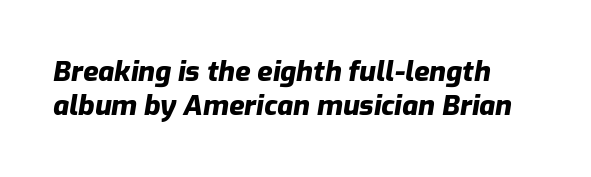
The image shows 28 px heavy type, italic (leaning right); set left-aligned, line spacing 1.21x, normal letter spacing, not underlined; low stroke contrast and a medium x-height.
